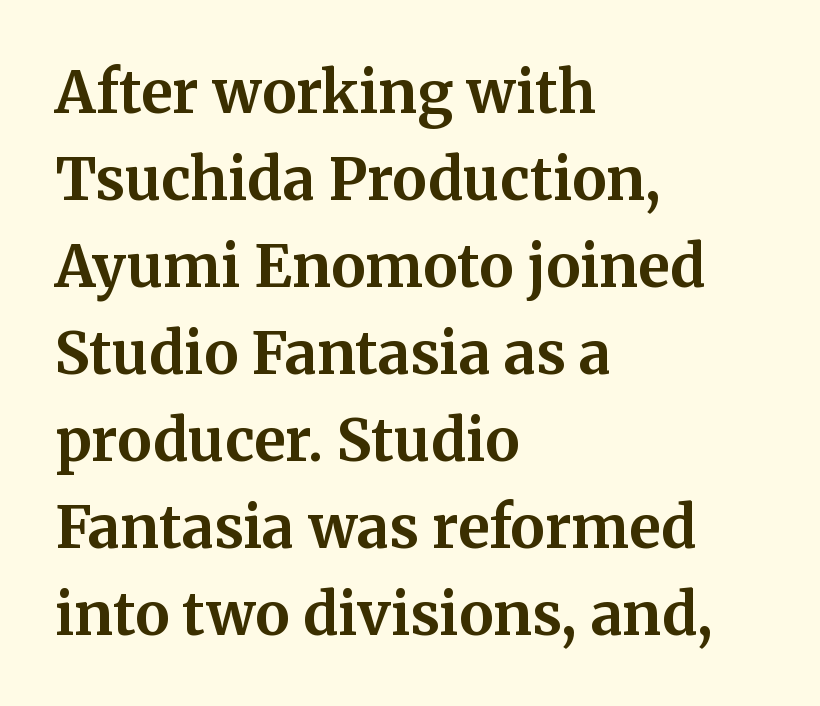
{"serif": "yes", "italic": "no", "bold": "yes", "weight": "bold", "width": "normal", "stroke_contrast": "medium", "x_height": "medium", "monospaced": "no", "underline": "no", "align": "left", "line_spacing": "normal", "line_spacing_ratio": 1.5, "letter_spacing": "normal", "letter_spacing_em": 0.0, "glyph_px": 58}
